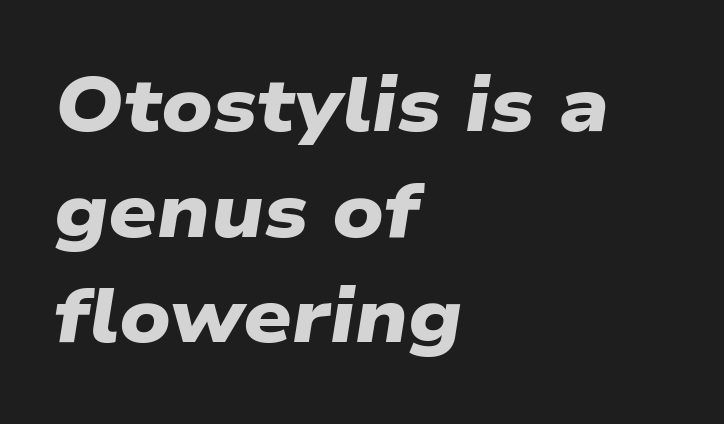
Q: Is the text bold? A: Yes.
Q: Is the typeface a serif or a sans-serif typeface? A: Sans-serif.
Q: Is the text underlined? A: No.
Q: How is the paragraph aligned? A: Left-aligned.
Q: Is the spacing between letters normal or unusually wide? A: Normal.
Q: Is the spacing between lines tight, normal or loose? A: Normal.
Q: Width (condensed, normal, or wide)? A: Wide.
Q: Stroke contrast? A: Low.
Q: x-height? A: Medium.
Q: Monospaced? A: No.
